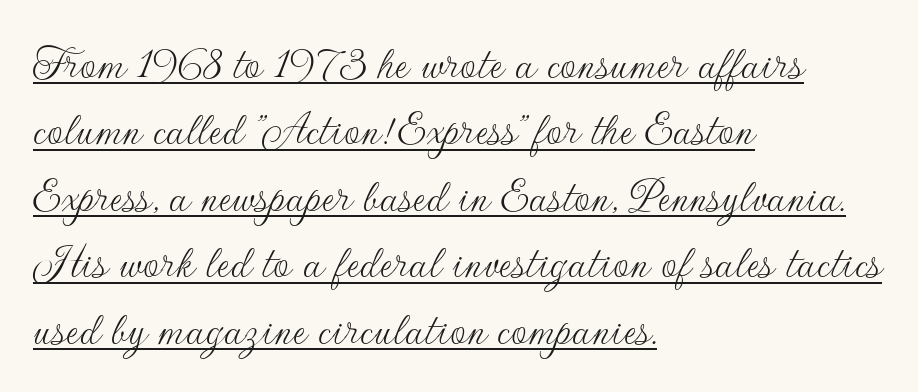
Underlined type. The face used here is proportionally spaced, like ordinary book or web type. Are there feet on the stems? There aren't — it's a sans. Whoever set this chose a conventional vertical rhythm. The typeface has the unassuming heft of standard copy or less.
